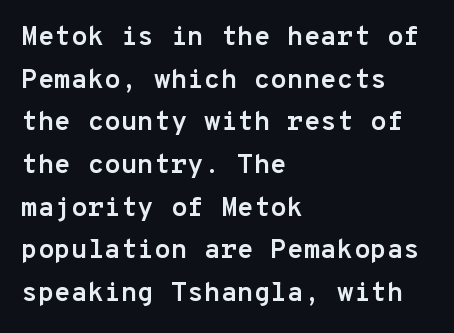
Q: Is the text bold? A: Yes.
Q: Is the text italic (slanted)? A: No, it is upright.
Q: Is the text underlined? A: No.
Q: How is the paragraph aligned? A: Left-aligned.
Q: Is the spacing between letters normal or unusually wide? A: Normal.
Q: Is the spacing between lines tight, normal or loose? A: Normal.
